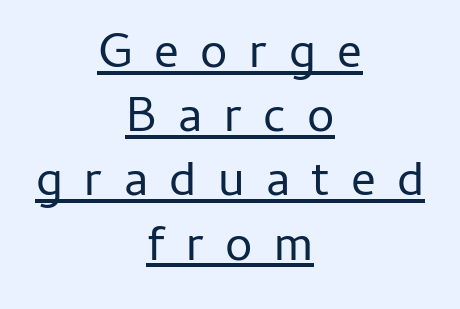
The image shows 49 px regular-weight sans-serif type, upright; set centered, normal line spacing (1.31x), unusually wide letter spacing (+0.44 em), underlined; low stroke contrast and a medium x-height.
